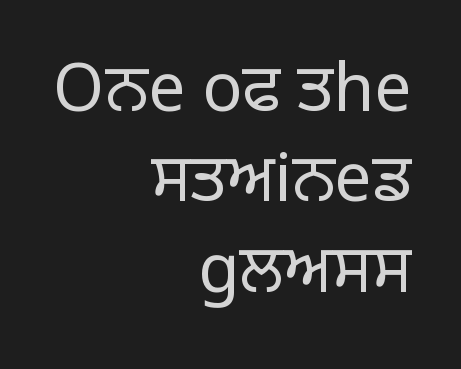
The image shows 66 px regular-weight sans-serif type, upright; set right-aligned, normal line spacing (1.37x), normal letter spacing, not underlined; low stroke contrast and a large x-height.
